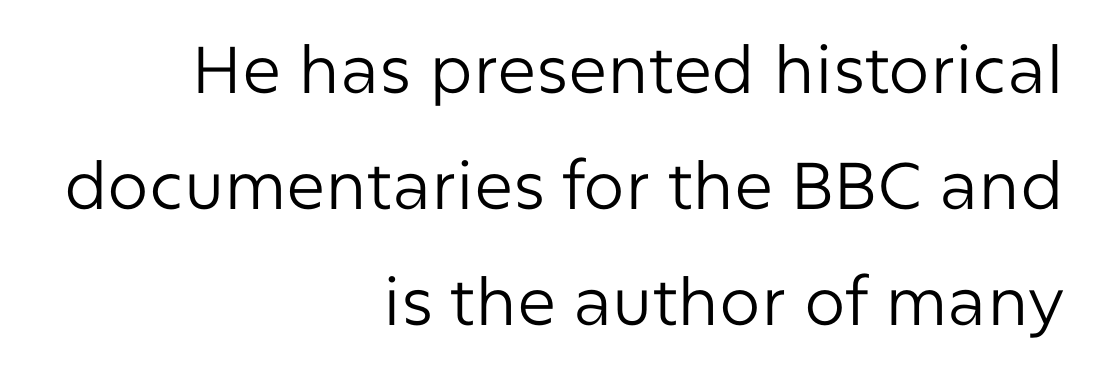
Q: Is the text bold? A: No.
Q: Is the text italic (slanted)? A: No, it is upright.
Q: Is the typeface a serif or a sans-serif typeface? A: Sans-serif.
Q: Is the text underlined? A: No.
Q: How is the paragraph aligned? A: Right-aligned.
Q: Is the spacing between letters normal or unusually wide? A: Normal.
Q: Width (condensed, normal, or wide)? A: Normal.
Q: Stroke contrast? A: Low.
Q: x-height? A: Medium.
Q: Monospaced? A: No.
